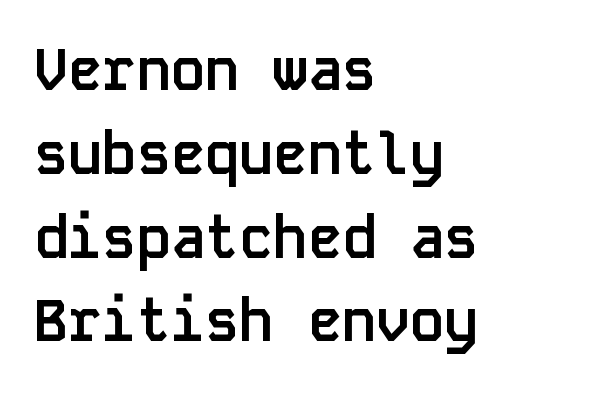
The gap between lines stays unmarked. A normal amount of white space separates one row of letters from the next. Strokes here are thick enough to call this a true bold. Each line starts at the same left margin while the right side varies. Rendered with straight, roman letterforms.
